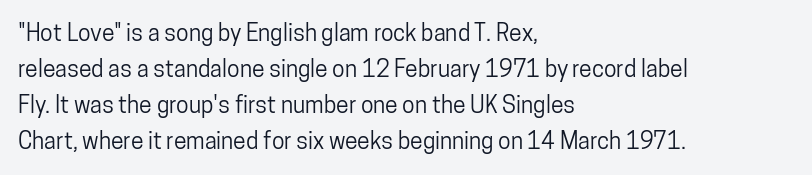
The image shows 23 px text type, upright; set left-aligned, normal line spacing (1.57x), normal letter spacing, not underlined.
